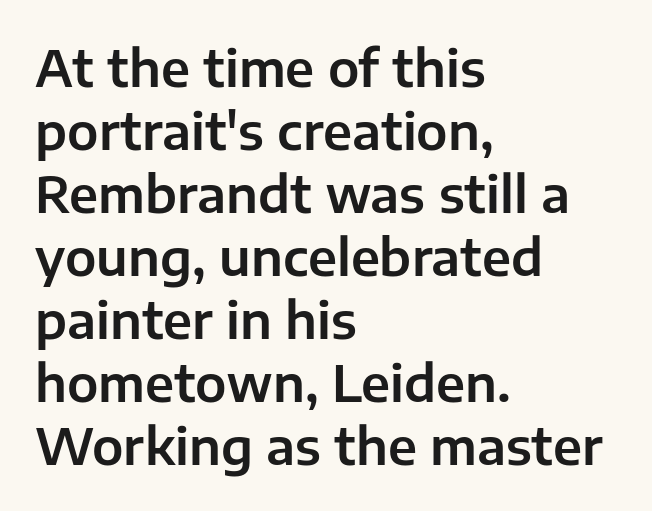
Q: Is the text italic (slanted)? A: No, it is upright.
Q: Is the typeface a serif or a sans-serif typeface? A: Sans-serif.
Q: Is the text underlined? A: No.
Q: How is the paragraph aligned? A: Left-aligned.
Q: Is the spacing between letters normal or unusually wide? A: Normal.
Q: Is the spacing between lines tight, normal or loose? A: Normal.
Q: Width (condensed, normal, or wide)? A: Normal.
Q: Stroke contrast? A: Low.
Q: x-height? A: Medium.
Q: Monospaced? A: No.
